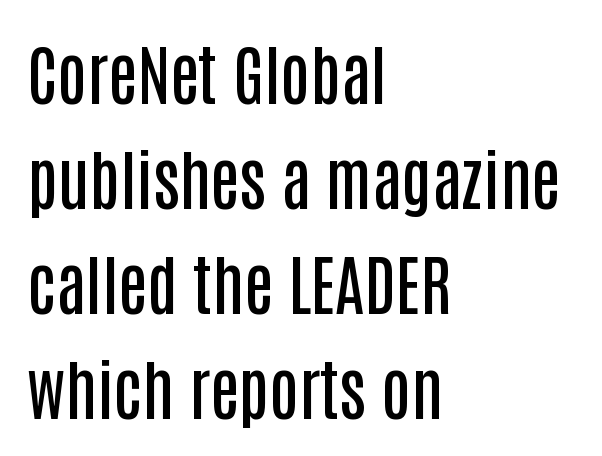
{"serif": "no", "italic": "no", "bold": "semi", "weight": "semibold", "width": "condensed", "stroke_contrast": "low", "x_height": "large", "monospaced": "no", "underline": "no", "align": "left", "line_spacing": "normal", "line_spacing_ratio": 1.59, "letter_spacing": "normal", "letter_spacing_em": 0.0, "glyph_px": 66}
